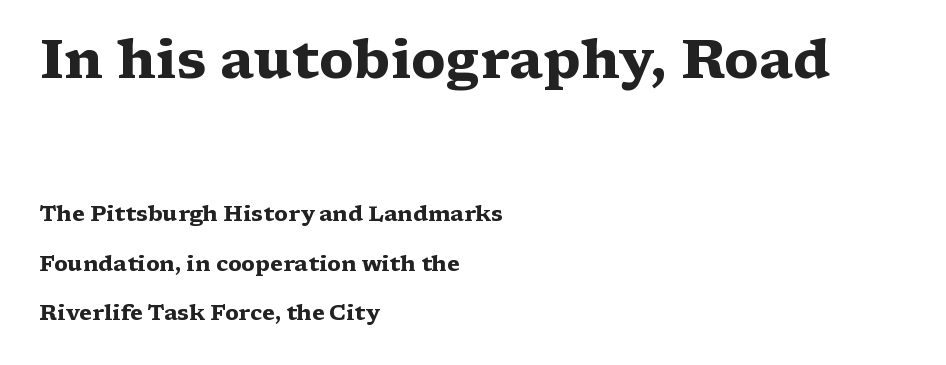
The image shows 53 px heavy, wide serif type, upright; set left-aligned, loose line spacing (2.34x), normal letter spacing, not underlined; the first (top) block is 2.52x larger; medium stroke contrast and a medium x-height.
